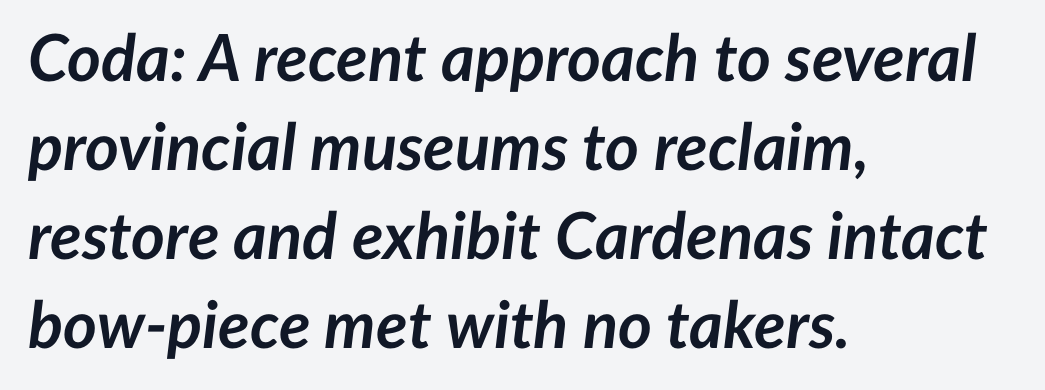
The image shows 65 px semibold type, italic (leaning right); set left-aligned, normal line spacing (1.37x), normal letter spacing, not underlined; low stroke contrast and a medium x-height.
